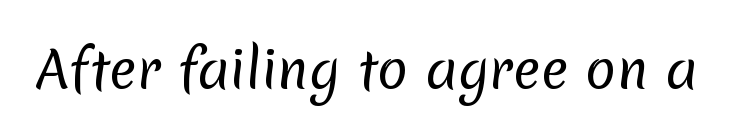
Q: Is the text bold? A: No.
Q: Is the typeface a serif or a sans-serif typeface? A: Sans-serif.
Q: Is the text underlined? A: No.
Q: Is the spacing between letters normal or unusually wide? A: Normal.
Q: Width (condensed, normal, or wide)? A: Normal.
Q: Stroke contrast? A: Low.
Q: x-height? A: Medium.
Q: Monospaced? A: No.
